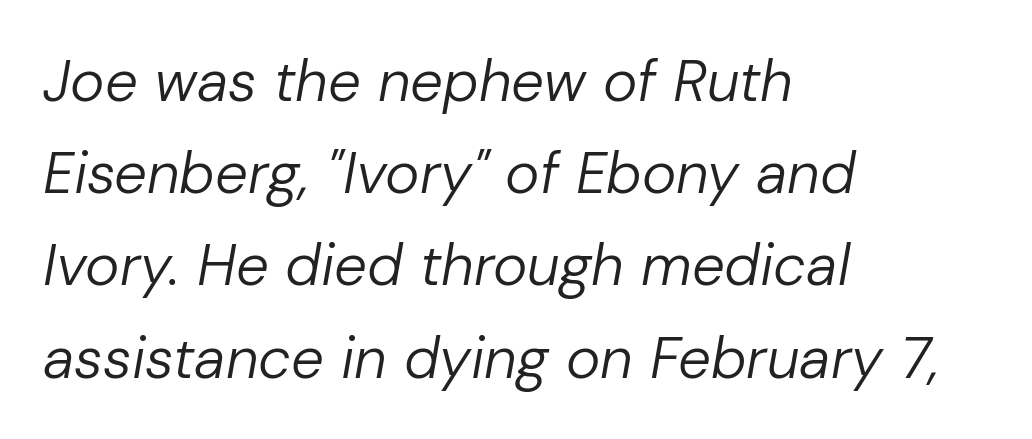
Q: Is the text bold? A: No.
Q: Is the text italic (slanted)? A: Yes, it leans right by about 10 degrees.
Q: Is the text underlined? A: No.
Q: How is the paragraph aligned? A: Left-aligned.
Q: Is the spacing between letters normal or unusually wide? A: Normal.
Q: Is the spacing between lines tight, normal or loose? A: Normal.
Q: Width (condensed, normal, or wide)? A: Normal.
Q: Stroke contrast? A: Low.
Q: x-height? A: Medium.
Q: Monospaced? A: No.
